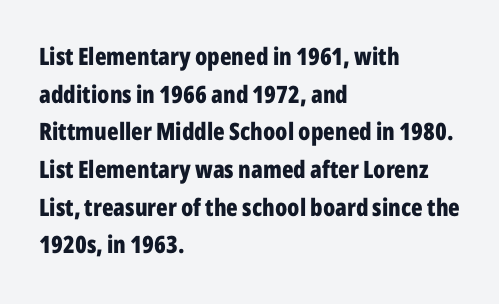
{"italic": "no", "bold": "yes", "underline": "no", "align": "left", "line_spacing": "normal", "line_spacing_ratio": 1.57, "letter_spacing": "normal", "letter_spacing_em": 0.0, "glyph_px": 24}
